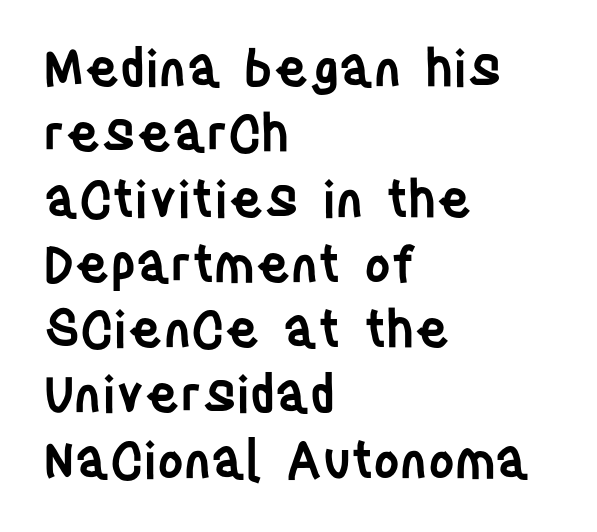
{"serif": "no", "italic": "no", "bold": "semi", "weight": "semibold", "width": "condensed", "stroke_contrast": "low", "x_height": "large", "monospaced": "no", "underline": "no", "align": "left", "line_spacing": "normal", "line_spacing_ratio": 1.28, "letter_spacing": "normal", "letter_spacing_em": 0.0, "glyph_px": 51}
